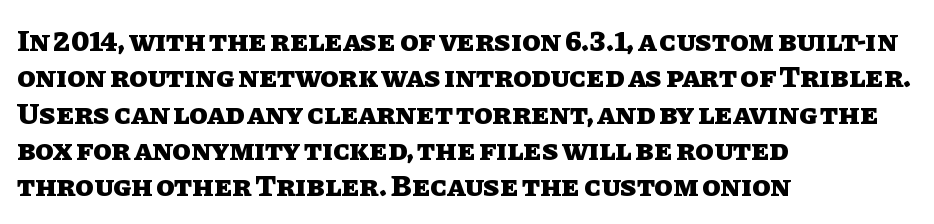
The image shows 30 px heavy type, upright; set left-aligned, line spacing 1.21x, normal letter spacing, not underlined; low stroke contrast and a large x-height.
